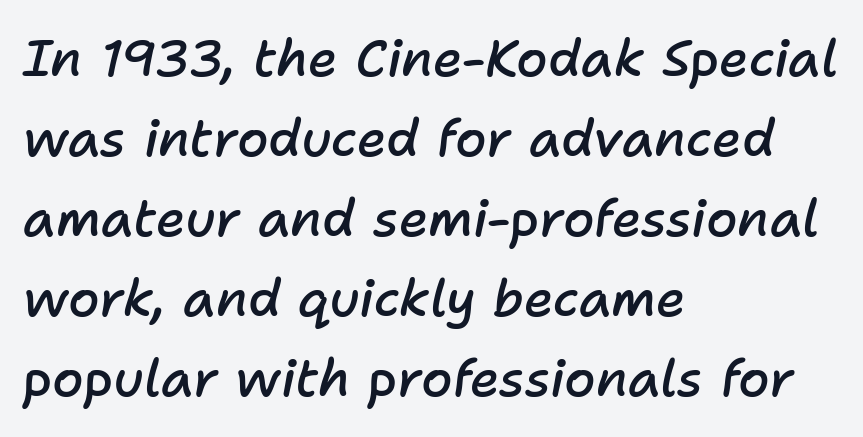
The image shows 51 px semibold type, italic (leaning right); set left-aligned, normal line spacing (1.57x), normal letter spacing, not underlined; low stroke contrast and a medium x-height.
